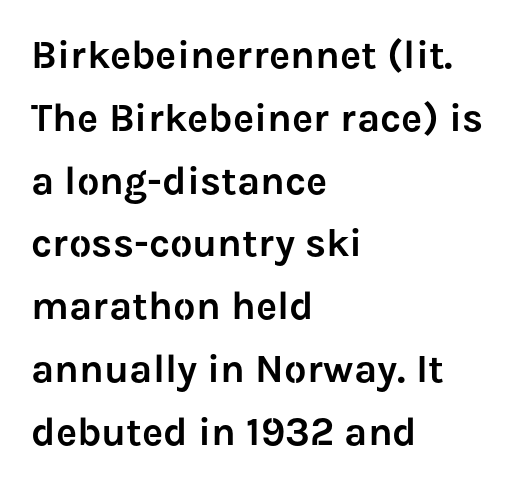
{"serif": "no", "italic": "no", "width": "normal", "stroke_contrast": "low", "x_height": "medium", "monospaced": "no", "underline": "no", "align": "left", "line_spacing": "normal", "line_spacing_ratio": 1.57, "letter_spacing": "normal", "letter_spacing_em": 0.0, "glyph_px": 40}
